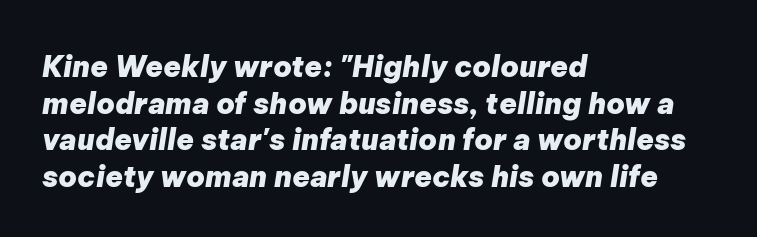
The image shows 29 px heavy type, italic (leaning right); set left-aligned, normal line spacing (1.26x), normal letter spacing, not underlined; low stroke contrast and a medium x-height.
